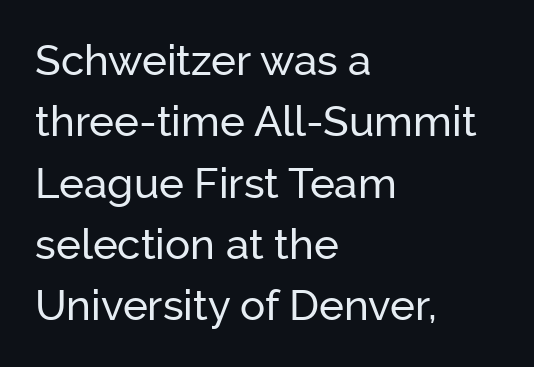
The image shows 42 px sans-serif type, upright; set left-aligned, normal line spacing (1.46x), normal letter spacing, not underlined; low stroke contrast and a medium x-height.
